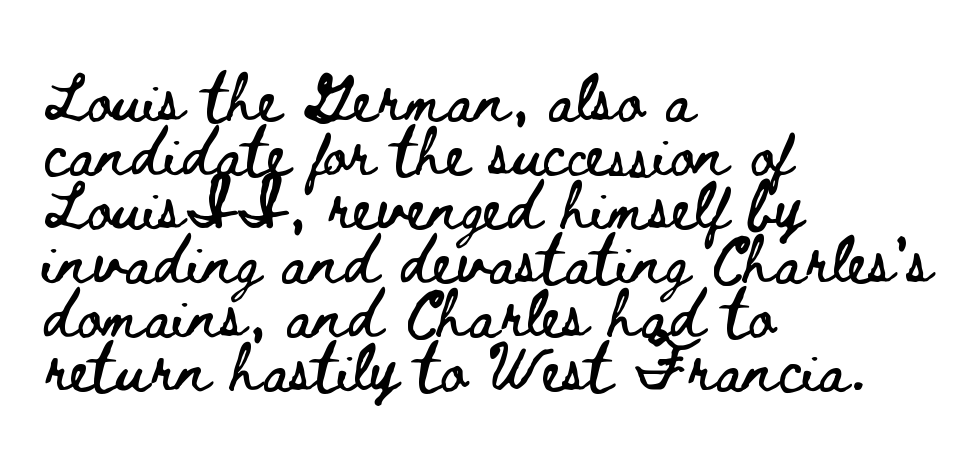
Q: Is the text underlined? A: No.
Q: How is the paragraph aligned? A: Left-aligned.
Q: Is the spacing between letters normal or unusually wide? A: Normal.
Q: Is the spacing between lines tight, normal or loose? A: Tight.
Q: Width (condensed, normal, or wide)? A: Wide.
Q: Stroke contrast? A: Low.
Q: x-height? A: Small.
Q: Monospaced? A: No.
